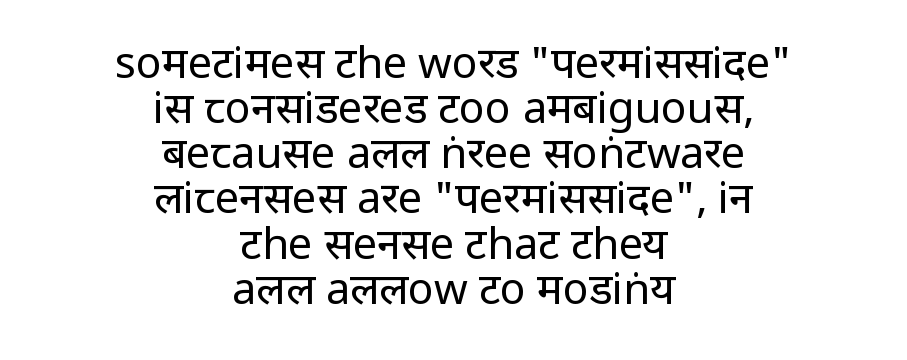
The image shows 43 px regular-weight, condensed sans-serif type, upright; set centered, tight line spacing (1.05x), normal letter spacing, not underlined; low stroke contrast and a large x-height.
